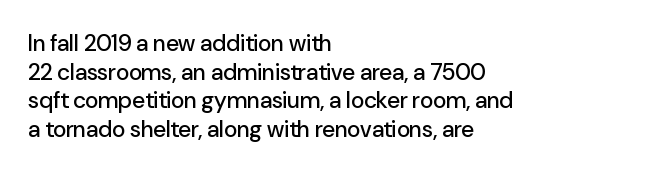
The image shows 23 px text type, upright; set left-aligned, normal line spacing (1.25x), normal letter spacing, not underlined.
